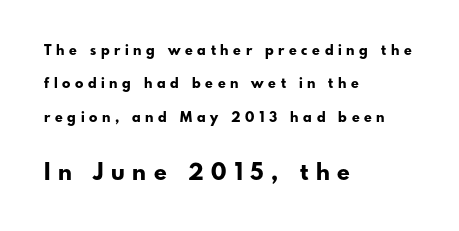
Tall strokes in this sample are plumb rather than angled. Each word looks stretched out because of the extra space between its letters. Any mark beneath the type? The region is blank. Type size steps up from the first block to the second. The block of text is sparse from top to bottom, with ample space between rows.
